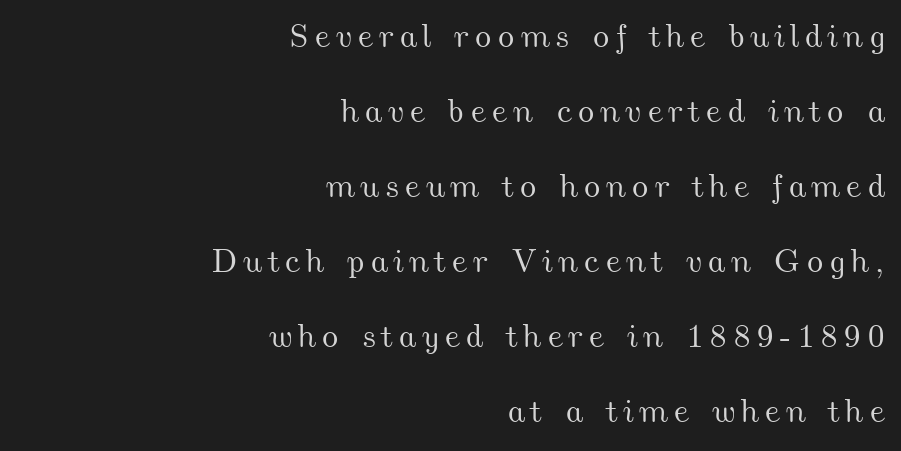
The image shows 33 px wide type; set right-aligned, loose line spacing (2.27x), not underlined; medium stroke contrast and a small x-height.
